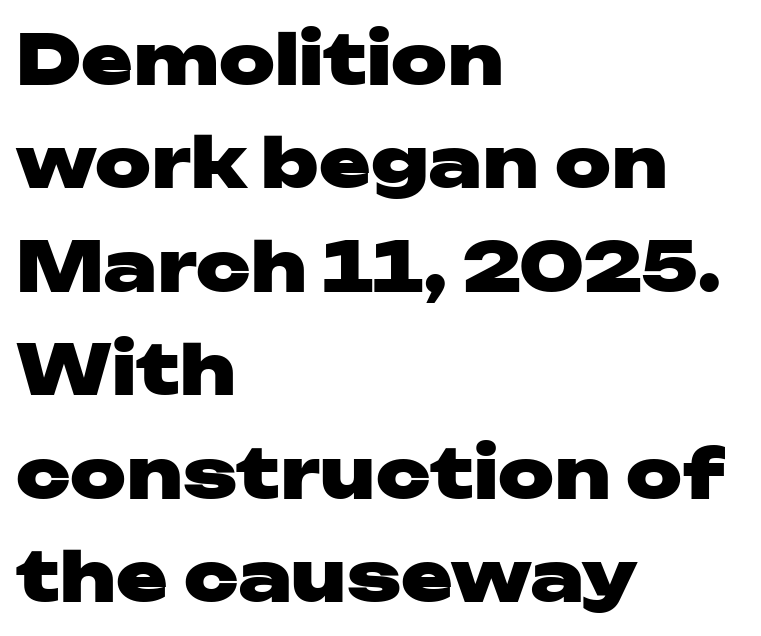
Horizontal bands of white between lines are of average thickness. Notice how thick the strokes are: this is what a full bold looks like. The passage shown is typed in a proportional face where columns would drift. Characters follow at the spacing the type designer built in. Nope, not italic — everything's standing straight. Rule under the text: the space is simply empty.
